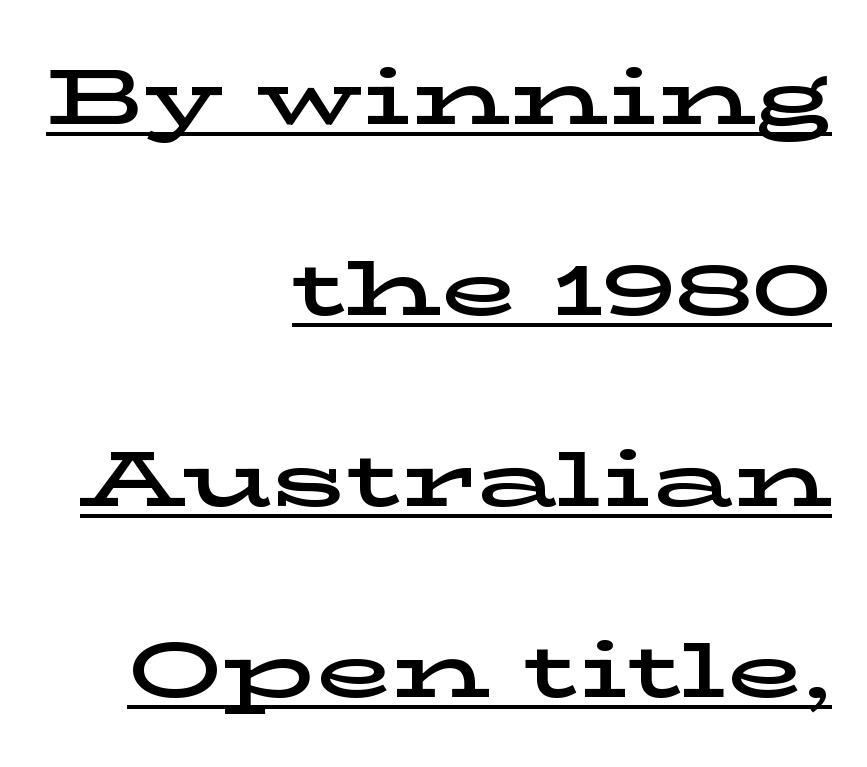
Q: Is the text italic (slanted)? A: No, it is upright.
Q: Is the typeface a serif or a sans-serif typeface? A: Serif.
Q: Is the text underlined? A: Yes.
Q: How is the paragraph aligned? A: Right-aligned.
Q: Is the spacing between letters normal or unusually wide? A: Normal.
Q: Is the spacing between lines tight, normal or loose? A: Loose.
Q: Width (condensed, normal, or wide)? A: Wide.
Q: Stroke contrast? A: Low.
Q: x-height? A: Medium.
Q: Monospaced? A: No.
